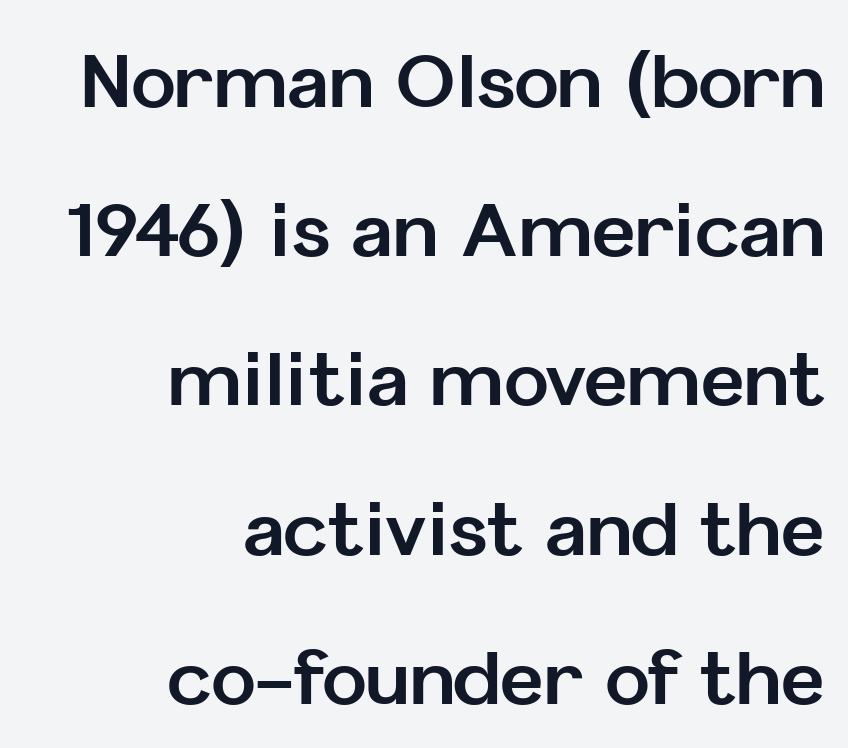
The image shows 75 px bold sans-serif type, upright; set right-aligned, loose line spacing (1.99x), normal letter spacing, not underlined; low stroke contrast and a medium x-height.
